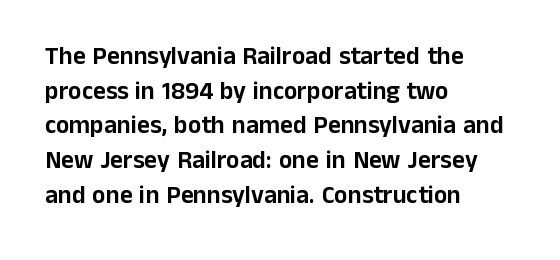
The image shows 25 px text type, upright; set left-aligned, normal line spacing (1.39x), normal letter spacing, not underlined.
